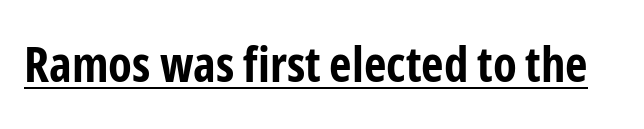
Q: Is the text bold? A: Yes.
Q: Is the text italic (slanted)? A: No, it is upright.
Q: Is the typeface a serif or a sans-serif typeface? A: Sans-serif.
Q: Is the text underlined? A: Yes.
Q: Is the spacing between letters normal or unusually wide? A: Normal.
Q: Width (condensed, normal, or wide)? A: Condensed.
Q: Stroke contrast? A: Low.
Q: x-height? A: Medium.
Q: Monospaced? A: No.
